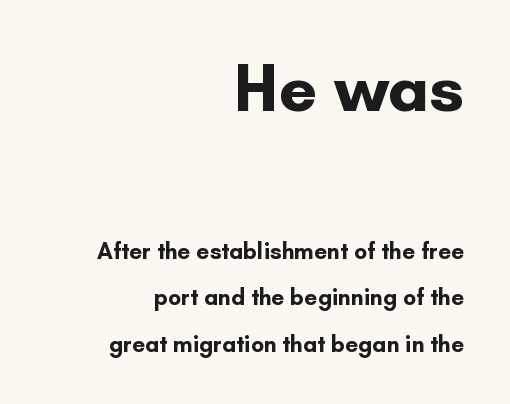
The image shows 68 px bold sans-serif type, upright; set right-aligned, loose line spacing (2.01x), normal letter spacing, not underlined; the first (top) block is 2.96x larger; low stroke contrast and a small x-height.
